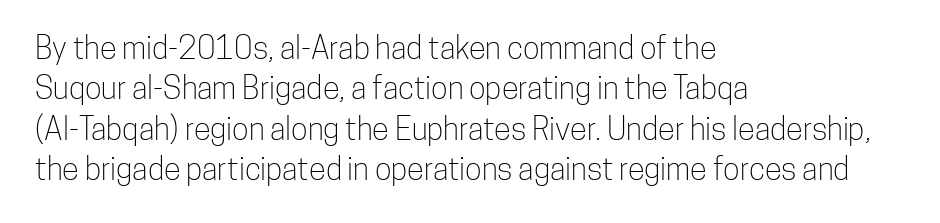
The rendering anchors every line to the left-hand side. Notice how the stems are strictly vertical — no italics here. Each letter's strokes conclude bluntly, with no projecting serifs. Summary of vertical rhythm: regular, with standard interline spacing.
